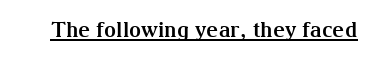
The image shows 21 px bold type, upright; set normal letter spacing, underlined.
